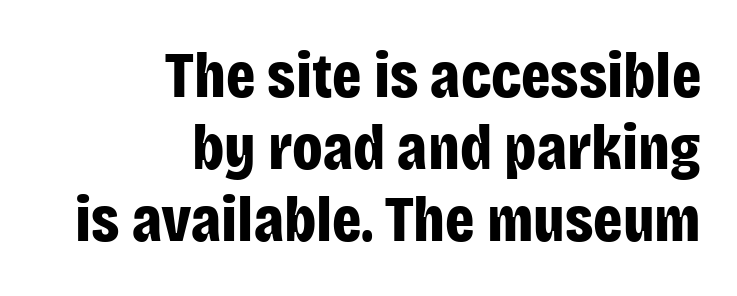
Q: Is the text bold? A: Yes.
Q: Is the text italic (slanted)? A: No, it is upright.
Q: Is the typeface a serif or a sans-serif typeface? A: Sans-serif.
Q: Is the text underlined? A: No.
Q: How is the paragraph aligned? A: Right-aligned.
Q: Is the spacing between letters normal or unusually wide? A: Normal.
Q: Is the spacing between lines tight, normal or loose? A: Tight.
Q: Width (condensed, normal, or wide)? A: Condensed.
Q: Stroke contrast? A: Low.
Q: x-height? A: Large.
Q: Monospaced? A: No.
